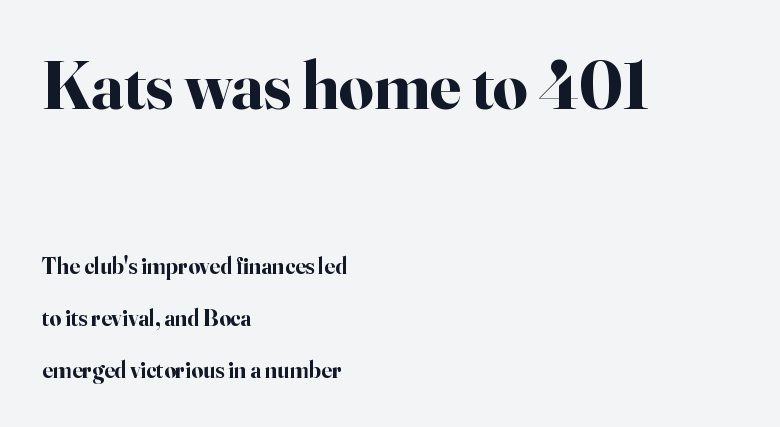
The characters look thick and weighty, a clear bold. Is this a fixed-width face? No — the glyphs have proportional, varying widths. Underlining? Definitely not there. Two sizes are in play, and the larger belongs to the first block.
